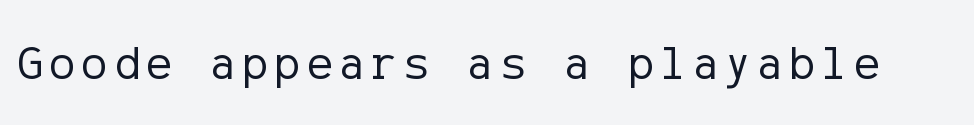
Weight: in the light-to-regular range. The font family rendered here belongs to the sans-serif group. The string is rendered with underlining switched off. Italic: no, the glyphs are upright roman.
